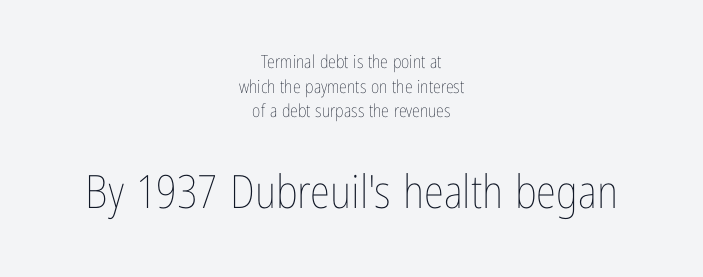
Q: Is the text bold? A: No.
Q: Is the text italic (slanted)? A: No, it is upright.
Q: Is the text underlined? A: No.
Q: How is the paragraph aligned? A: Centered.
Q: Is the spacing between letters normal or unusually wide? A: Normal.
Q: Is the spacing between lines tight, normal or loose? A: Normal.
Q: Which block of text is set in a larger size, the first (top) or the second (bottom)? A: The second (bottom) one.
Q: Width (condensed, normal, or wide)? A: Condensed.
Q: Stroke contrast? A: Low.
Q: x-height? A: Medium.
Q: Monospaced? A: No.
